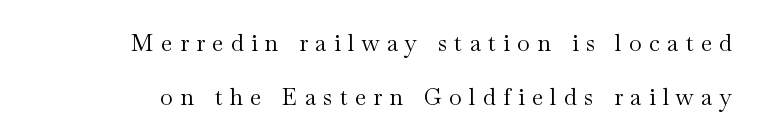
Do the letters lean? They stand straight. Between one letter and the next there's a generous, obvious gap. A great deal of white space separates one row of letters from the next. This is not heavy type; no bold has been used.
